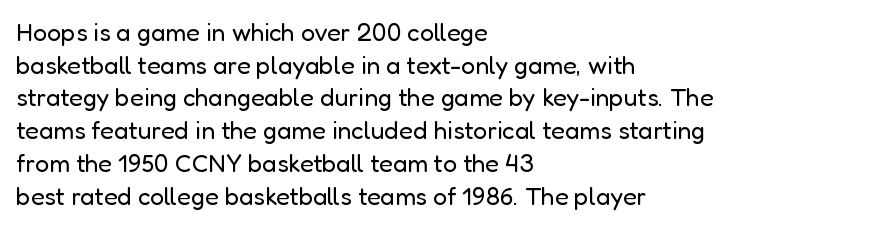
What's the leading like? Ordinary, nothing unusual. The passage shown has conventional tracking throughout. The typography opts for an upright posture over an oblique one. The passage is arranged the way most books set body copy — flush left.
